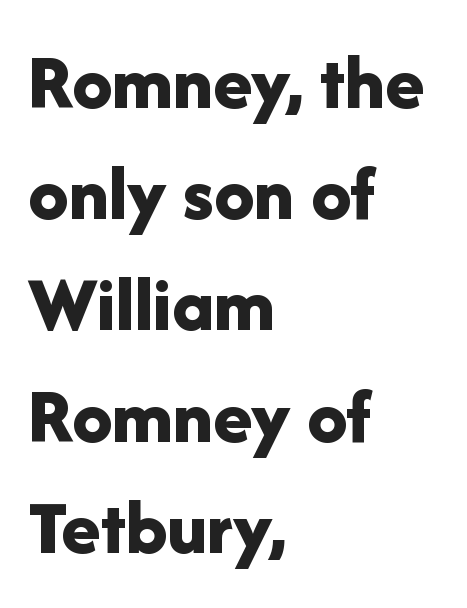
Q: Is the text bold? A: Yes.
Q: Is the text italic (slanted)? A: No, it is upright.
Q: Is the typeface a serif or a sans-serif typeface? A: Sans-serif.
Q: Is the text underlined? A: No.
Q: How is the paragraph aligned? A: Left-aligned.
Q: Is the spacing between letters normal or unusually wide? A: Normal.
Q: Is the spacing between lines tight, normal or loose? A: Normal.
Q: Width (condensed, normal, or wide)? A: Normal.
Q: Stroke contrast? A: Low.
Q: x-height? A: Medium.
Q: Monospaced? A: No.
